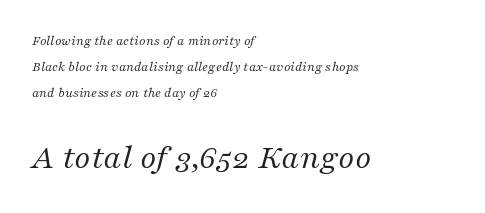
Q: Is the text bold? A: No.
Q: Is the text italic (slanted)? A: Yes, it leans right by about 16 degrees.
Q: Is the typeface a serif or a sans-serif typeface? A: Serif.
Q: Is the text underlined? A: No.
Q: How is the paragraph aligned? A: Left-aligned.
Q: Is the spacing between letters normal or unusually wide? A: Normal.
Q: Which block of text is set in a larger size, the first (top) or the second (bottom)? A: The second (bottom) one.
Q: Width (condensed, normal, or wide)? A: Normal.
Q: Stroke contrast? A: Medium.
Q: x-height? A: Medium.
Q: Monospaced? A: No.
